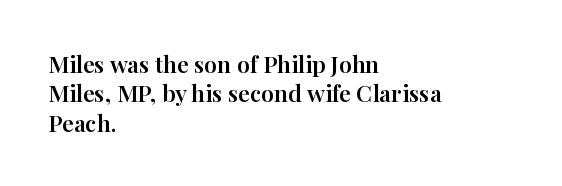
The image shows 23 px text type, upright; set left-aligned, normal line spacing (1.28x), normal letter spacing, not underlined.
